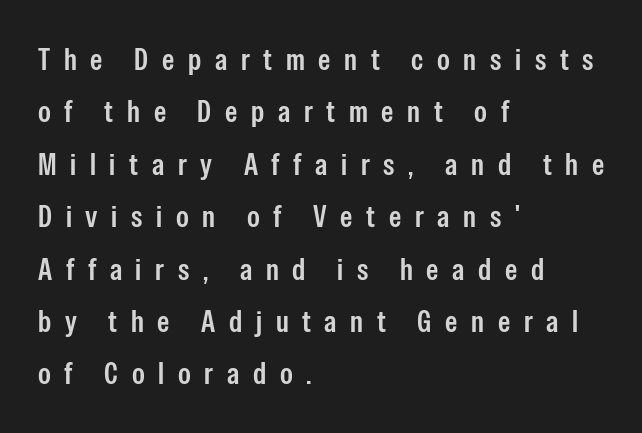
{"serif": "no", "italic": "no", "bold": "semi", "weight": "semibold", "width": "condensed", "stroke_contrast": "low", "x_height": "medium", "monospaced": "no", "underline": "no", "align": "left", "line_spacing": "normal", "line_spacing_ratio": 1.69, "letter_spacing": "wide", "letter_spacing_em": 0.44, "glyph_px": 31}
